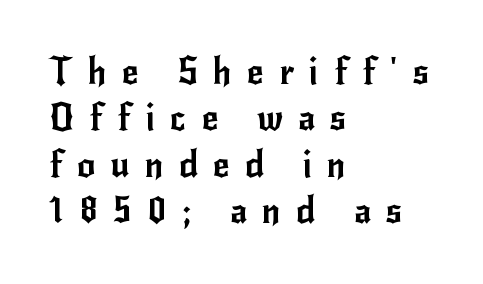
{"serif": "no", "italic": "no", "width": "normal", "stroke_contrast": "low", "x_height": "small", "monospaced": "no", "underline": "no", "align": "left", "line_spacing": "normal", "line_spacing_ratio": 1.29, "letter_spacing": "wide", "letter_spacing_em": 0.42, "glyph_px": 36}
